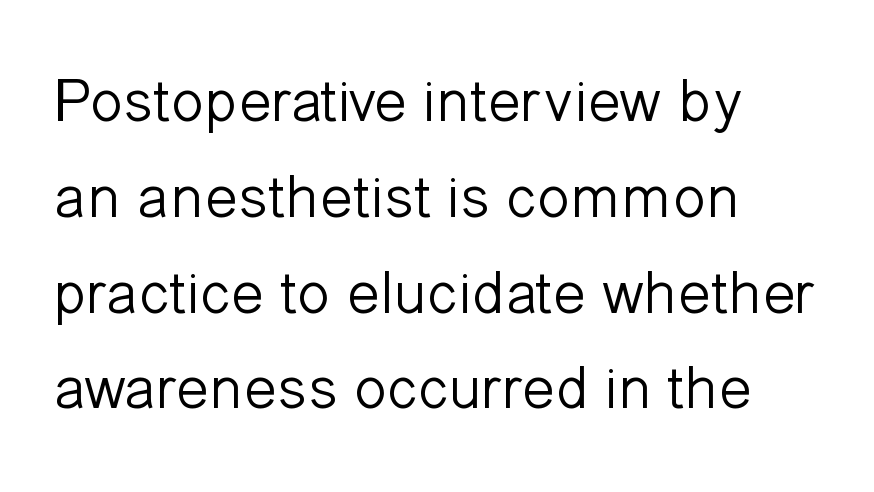
{"serif": "no", "italic": "no", "bold": "no", "weight": "light", "width": "normal", "stroke_contrast": "low", "x_height": "medium", "monospaced": "no", "underline": "no", "align": "left", "line_spacing": "normal", "line_spacing_ratio": 1.57, "letter_spacing": "normal", "letter_spacing_em": 0.0, "glyph_px": 61}
